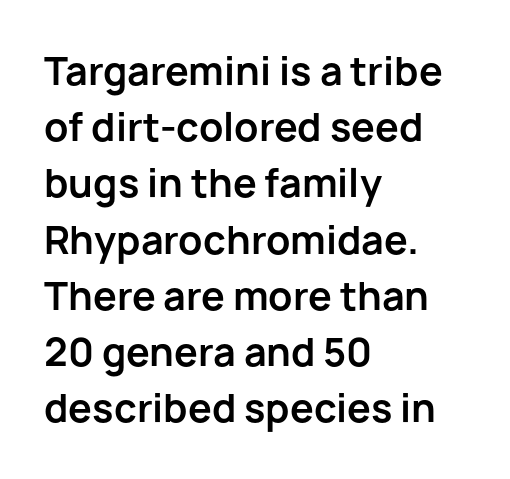
Honestly, the row spacing looks completely unremarkable. No feet cap the strokes, marking this as sans-serif type. Proportional: the letters do not fall into vertical columns. Just letters on the line, the space beneath them empty. The paragraph has a hard left edge and a soft right edge. Posture: straight, roman, zero tilt.
